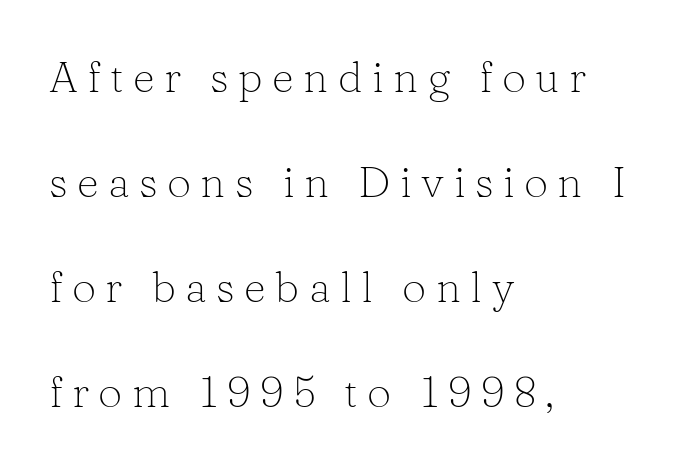
Q: Is the text bold? A: No.
Q: Is the text italic (slanted)? A: No, it is upright.
Q: Is the typeface a serif or a sans-serif typeface? A: Serif.
Q: Is the text underlined? A: No.
Q: How is the paragraph aligned? A: Left-aligned.
Q: Is the spacing between letters normal or unusually wide? A: Unusually wide.
Q: Is the spacing between lines tight, normal or loose? A: Loose.
Q: Width (condensed, normal, or wide)? A: Normal.
Q: Stroke contrast? A: Low.
Q: x-height? A: Medium.
Q: Monospaced? A: No.
